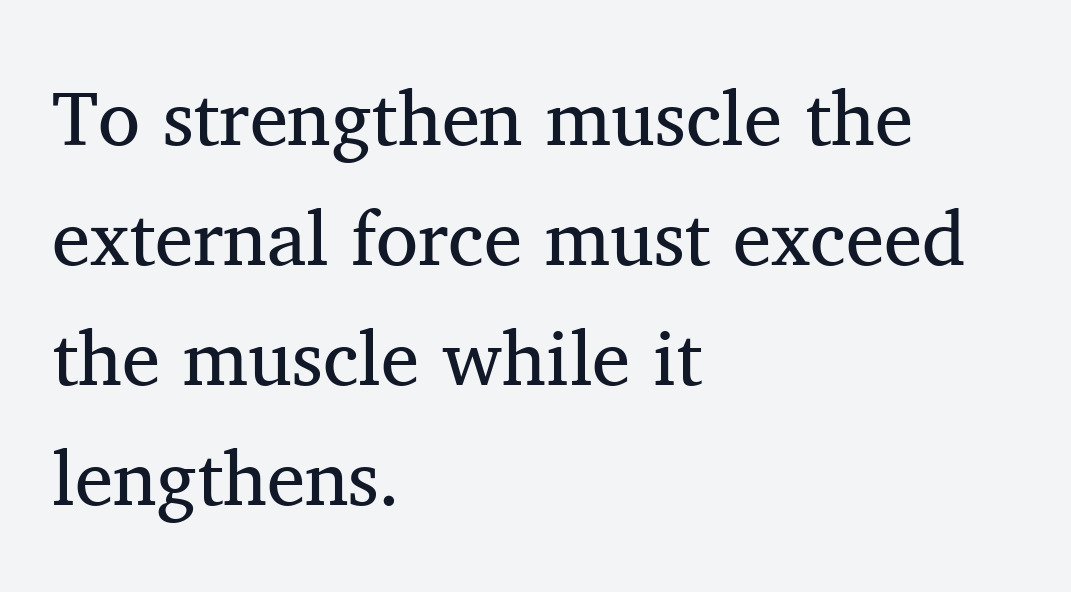
The image shows 77 px regular-weight serif type, upright; set left-aligned, normal line spacing (1.56x), normal letter spacing, not underlined; medium stroke contrast and a medium x-height.
